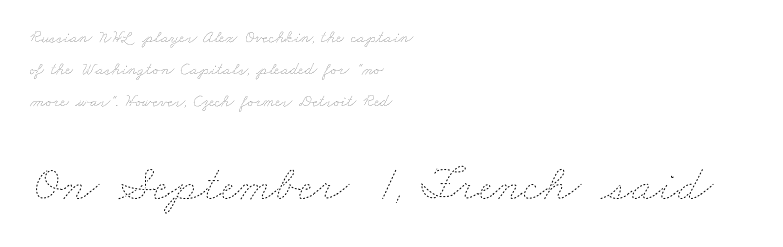
Reading down the block, your eye returns to a fixed left position each line. Glance below the letters and you will spot only blank space. The letters look calm and open, with moderate or lighter stems. Looks like regular typesetting: each glyph gets only the width it needs.
